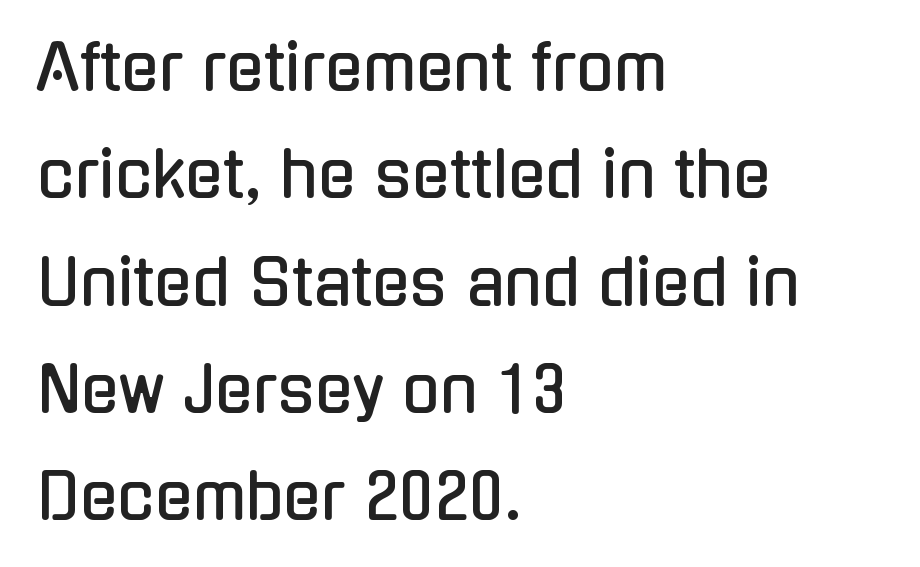
{"serif": "no", "italic": "no", "width": "condensed", "stroke_contrast": "low", "x_height": "medium", "monospaced": "no", "underline": "no", "align": "left", "line_spacing_ratio": 1.73, "letter_spacing": "normal", "letter_spacing_em": 0.0, "glyph_px": 62}
